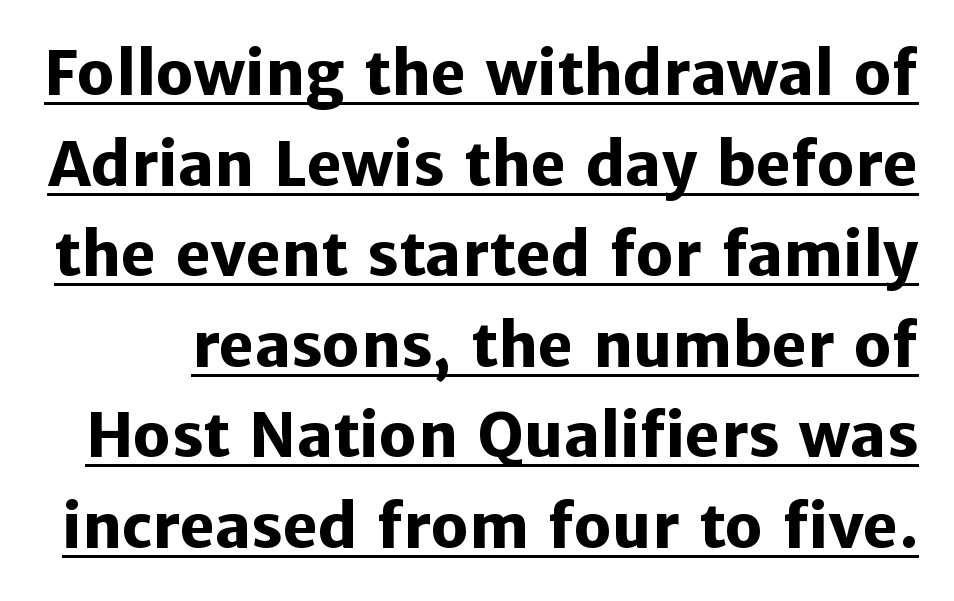
Q: Is the text bold? A: Yes.
Q: Is the text italic (slanted)? A: No, it is upright.
Q: Is the typeface a serif or a sans-serif typeface? A: Sans-serif.
Q: Is the text underlined? A: Yes.
Q: Is the spacing between letters normal or unusually wide? A: Normal.
Q: Is the spacing between lines tight, normal or loose? A: Normal.
Q: Width (condensed, normal, or wide)? A: Normal.
Q: Stroke contrast? A: Low.
Q: x-height? A: Medium.
Q: Monospaced? A: No.
